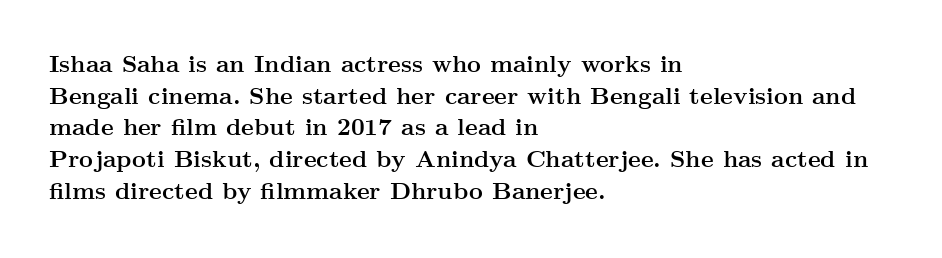
Q: Is the text bold? A: Yes.
Q: Is the text italic (slanted)? A: No, it is upright.
Q: Is the text underlined? A: No.
Q: How is the paragraph aligned? A: Left-aligned.
Q: Is the spacing between letters normal or unusually wide? A: Normal.
Q: Is the spacing between lines tight, normal or loose? A: Normal.
